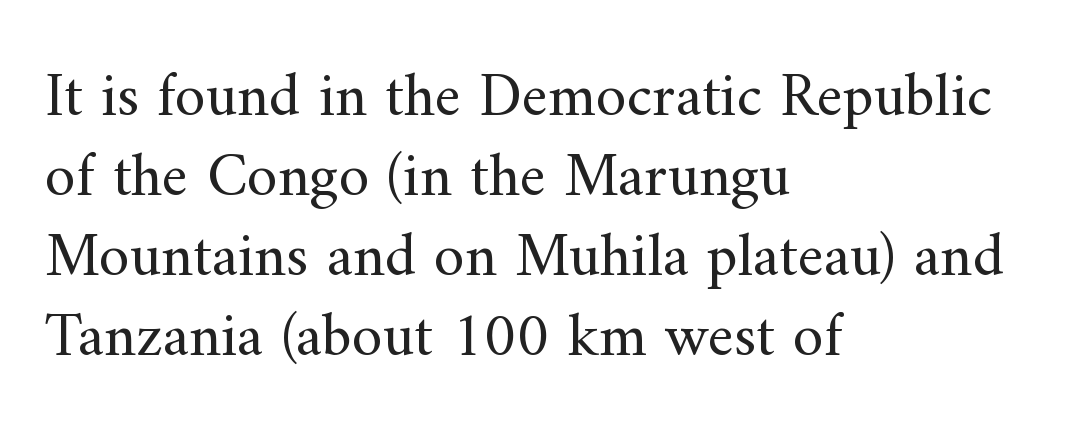
Q: Is the text bold? A: No.
Q: Is the text italic (slanted)? A: No, it is upright.
Q: Is the typeface a serif or a sans-serif typeface? A: Serif.
Q: Is the text underlined? A: No.
Q: How is the paragraph aligned? A: Left-aligned.
Q: Is the spacing between letters normal or unusually wide? A: Normal.
Q: Is the spacing between lines tight, normal or loose? A: Normal.
Q: Width (condensed, normal, or wide)? A: Normal.
Q: Stroke contrast? A: Medium.
Q: x-height? A: Small.
Q: Monospaced? A: No.
